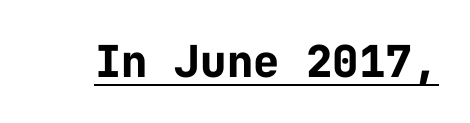
{"serif": "no", "italic": "no", "bold": "yes", "weight": "bold", "width": "normal", "stroke_contrast": "low", "x_height": "medium", "monospaced": "yes", "underline": "yes", "letter_spacing": "normal", "letter_spacing_em": 0.0, "glyph_px": 44}
